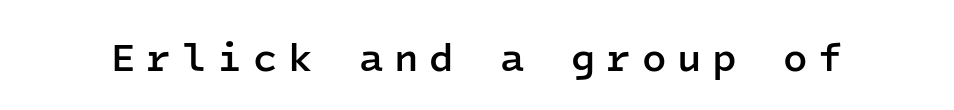
Check the space under the baseline: it is left empty. Its strokes are somewhat broadened, the hallmark of semibold type. The face used here is rendered with a markedly widened letterfit. If you drew a line through each stem, it would be perfectly vertical. Think of a typewriter: that constant character pitch is what you see here. The typeface chosen for these lines omits serifs.
